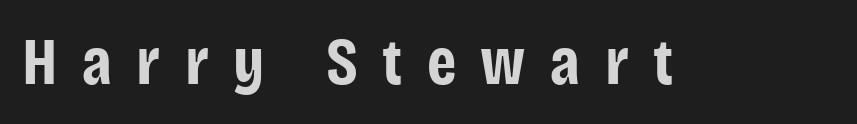
{"serif": "no", "italic": "no", "bold": "yes", "weight": "bold", "width": "condensed", "stroke_contrast": "low", "x_height": "large", "monospaced": "no", "underline": "no", "letter_spacing": "wide", "letter_spacing_em": 0.37, "glyph_px": 66}
